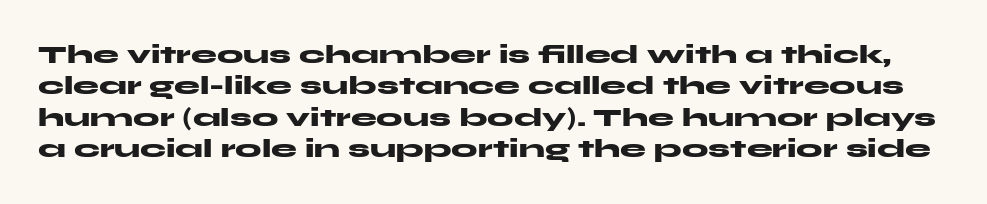
Underlining? Definitely not there. Italic: no, the glyphs are upright roman. Is the type bold? Yes — the strokes are clearly thick and heavy. You could call the tracking neutral — neither tight nor loose.
